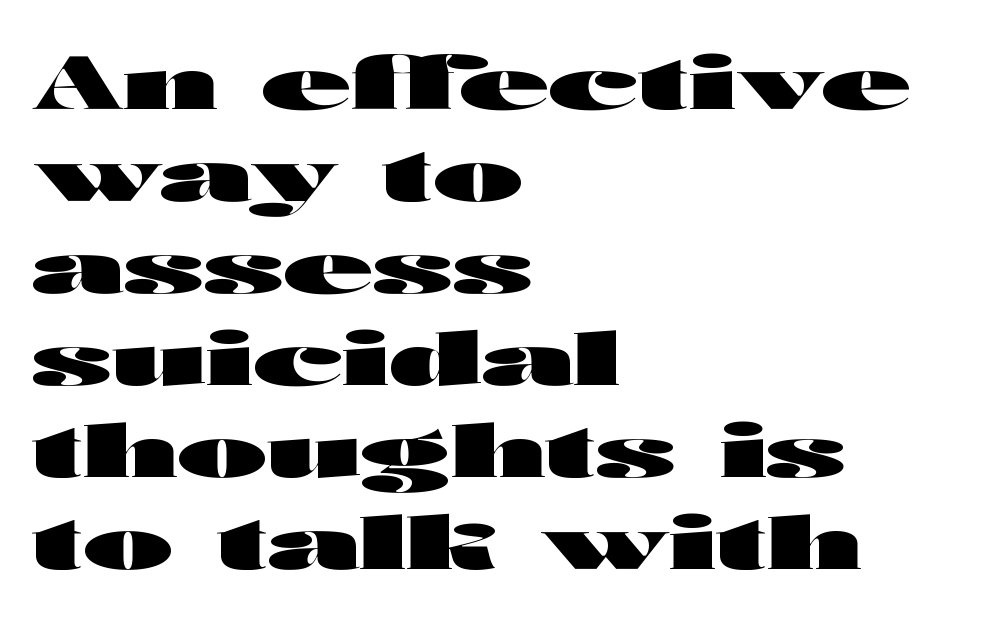
Q: Is the text bold? A: Yes.
Q: Is the text italic (slanted)? A: No, it is upright.
Q: Is the typeface a serif or a sans-serif typeface? A: Sans-serif.
Q: Is the text underlined? A: No.
Q: How is the paragraph aligned? A: Left-aligned.
Q: Is the spacing between letters normal or unusually wide? A: Normal.
Q: Is the spacing between lines tight, normal or loose? A: Normal.
Q: Width (condensed, normal, or wide)? A: Wide.
Q: Stroke contrast? A: High.
Q: x-height? A: Medium.
Q: Monospaced? A: No.
